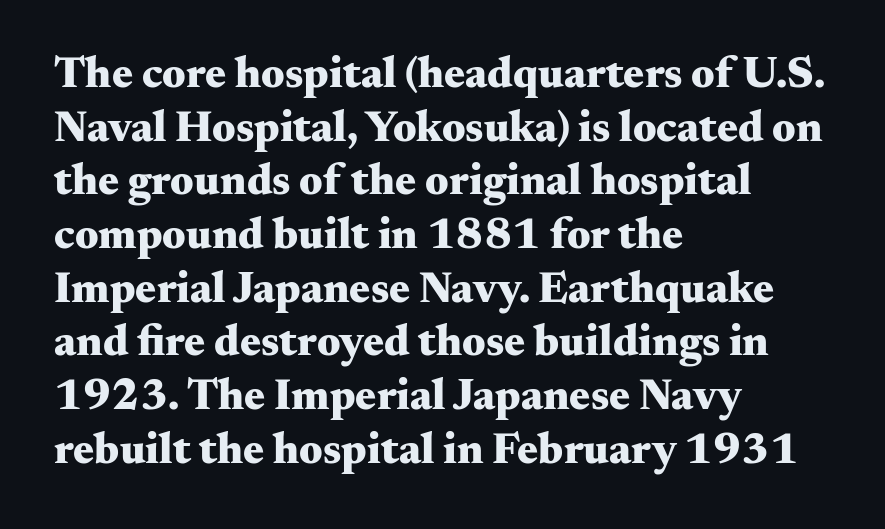
The image shows 44 px heavy, wide serif type, upright; set left-aligned, line spacing 1.22x, normal letter spacing, not underlined; medium stroke contrast and a small x-height.
